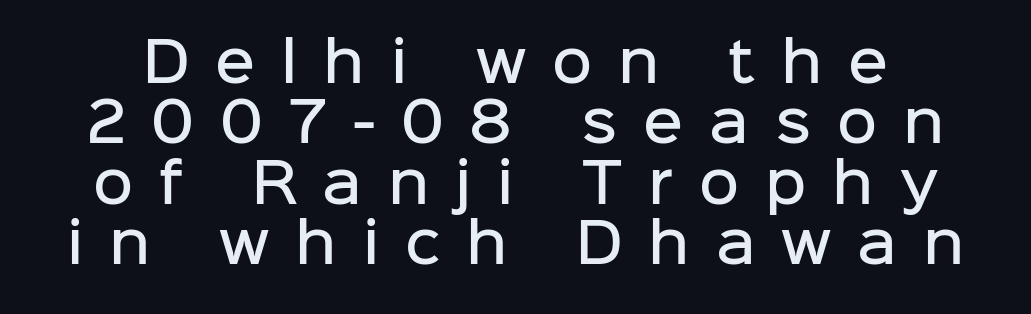
The face used here is proportionally spaced, like ordinary book or web type. How would I describe the line gaps? Narrow and economical. Its strokes are somewhat broadened, the hallmark of semibold type. Font category for this specimen: sans-serif. Just letters on the line, the space beneath them empty.
